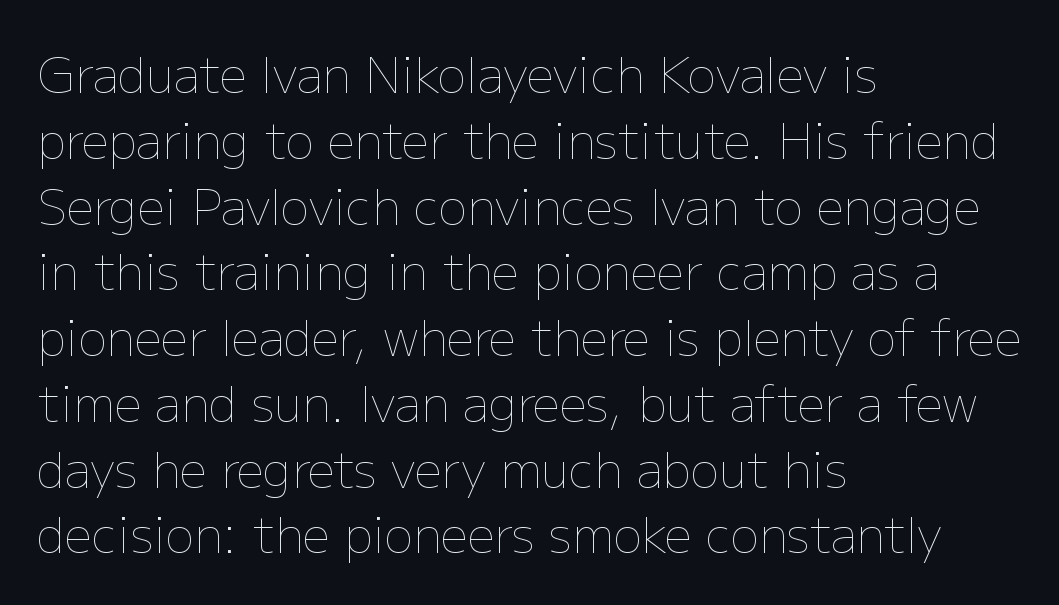
Q: Is the text bold? A: No.
Q: Is the text italic (slanted)? A: No, it is upright.
Q: Is the text underlined? A: No.
Q: How is the paragraph aligned? A: Left-aligned.
Q: Is the spacing between letters normal or unusually wide? A: Normal.
Q: Is the spacing between lines tight, normal or loose? A: Normal.
Q: Width (condensed, normal, or wide)? A: Normal.
Q: Stroke contrast? A: Low.
Q: x-height? A: Medium.
Q: Monospaced? A: No.
